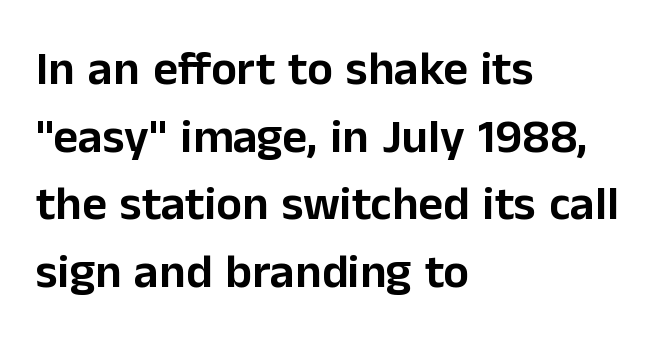
Vertical strokes here are truly vertical. The characters display no serif detailing; their extremities are plain. Proportional: the letters do not fall into vertical columns. The gap between lines stays unmarked. Left-aligned paragraph, ragged on the right.
